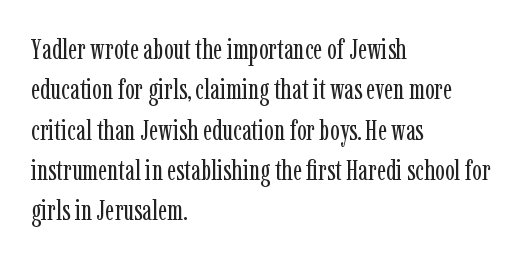
The image shows 29 px regular-weight, condensed serif type, upright; set left-aligned, normal line spacing (1.39x), normal letter spacing, not underlined; low stroke contrast and a medium x-height.
